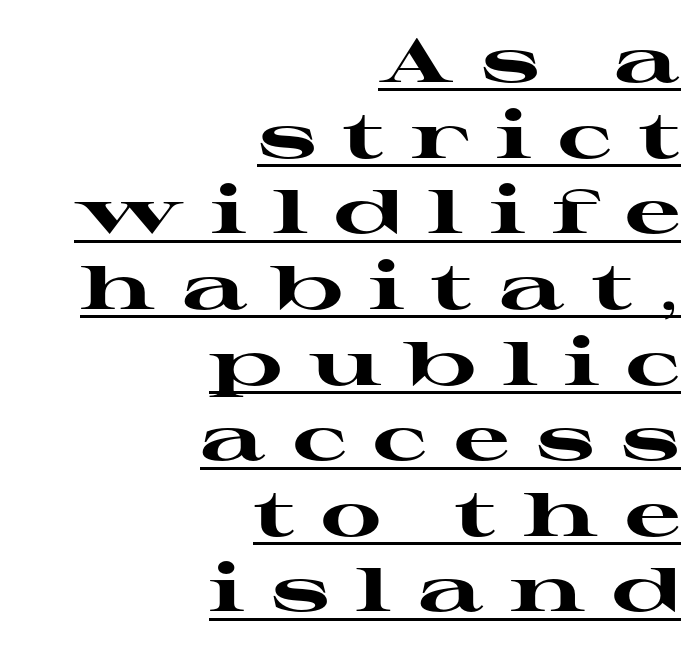
Unlike italic type, these characters show no tilt at all. Stroke thickness is high; the sample reads as a true bold. Layout note: lines flush right. A typographer would call this underscored text. The type is letterspaced generously, with wide tracking. You can tell from the footed stems that serif type was used.
